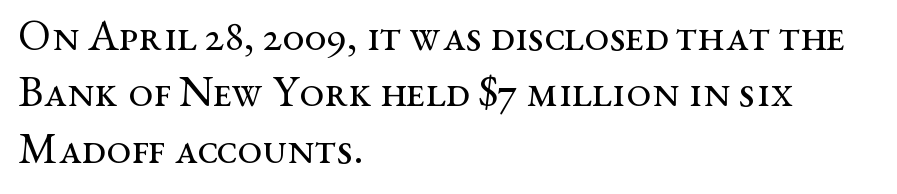
The image shows 44 px regular-weight, wide serif type, upright; set left-aligned, normal line spacing (1.28x), normal letter spacing, not underlined; medium stroke contrast and a medium x-height.
